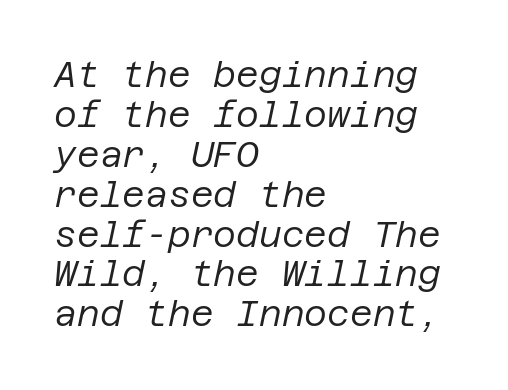
Q: Is the text bold? A: No.
Q: Is the text italic (slanted)? A: Yes, it leans right by about 12 degrees.
Q: Is the text underlined? A: No.
Q: How is the paragraph aligned? A: Left-aligned.
Q: Is the spacing between letters normal or unusually wide? A: Normal.
Q: Is the spacing between lines tight, normal or loose? A: Tight.
Q: Width (condensed, normal, or wide)? A: Normal.
Q: Stroke contrast? A: Low.
Q: x-height? A: Large.
